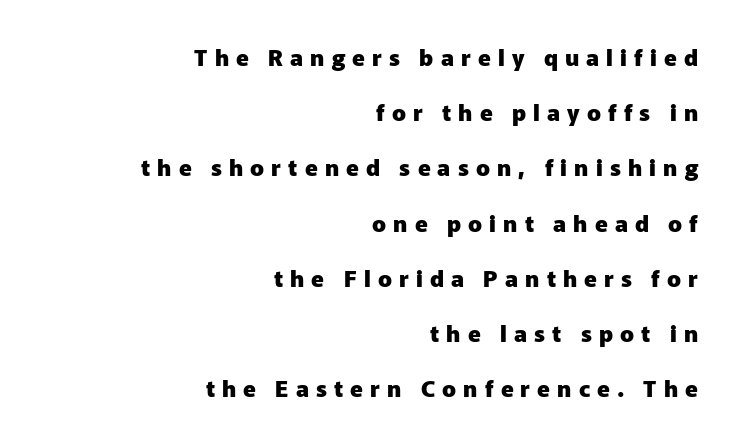
Q: Is the text bold? A: Yes.
Q: Is the text italic (slanted)? A: No, it is upright.
Q: Is the text underlined? A: No.
Q: How is the paragraph aligned? A: Right-aligned.
Q: Is the spacing between letters normal or unusually wide? A: Unusually wide.
Q: Is the spacing between lines tight, normal or loose? A: Loose.
